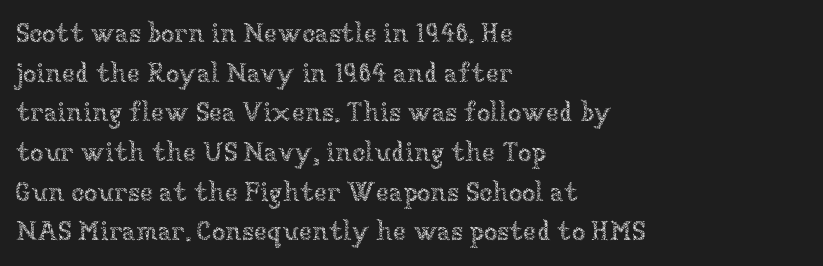
{"italic": "no", "bold": "no", "underline": "no", "align": "left", "line_spacing": "normal", "line_spacing_ratio": 1.47, "letter_spacing": "normal", "letter_spacing_em": 0.0, "glyph_px": 27}
